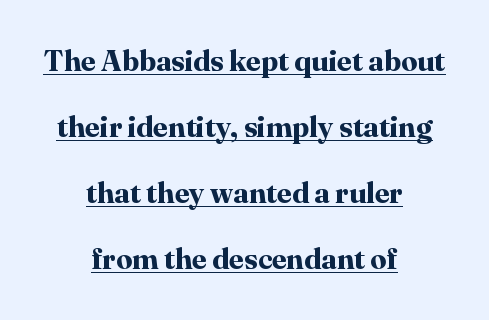
The image shows 29 px bold serif type, upright; set centered, loose line spacing (2.28x), normal letter spacing, underlined; high stroke contrast and a medium x-height.
